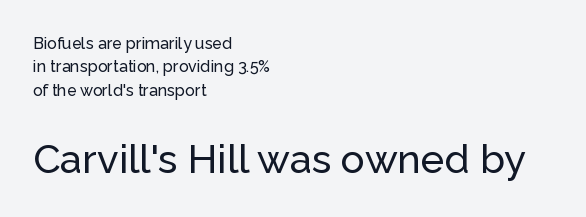
Font category for this specimen: sans-serif. In terms of posture, this sample is upright. The rendering enlarges the type as you move from the upper chunk to the lower. The ragged edge is on the right, which tells us the setting is flush left.
